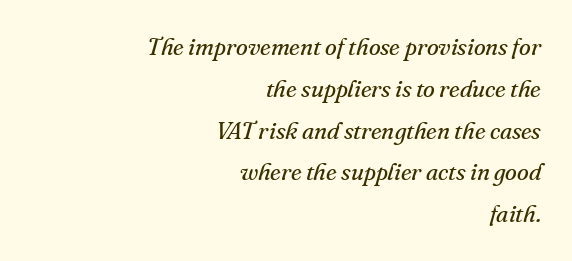
Q: Is the text bold? A: No.
Q: Is the text italic (slanted)? A: Yes, it leans right by about 16 degrees.
Q: Is the text underlined? A: No.
Q: How is the paragraph aligned? A: Right-aligned.
Q: Is the spacing between letters normal or unusually wide? A: Normal.
